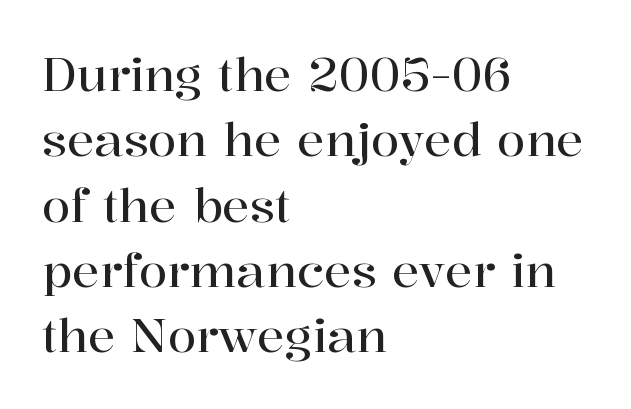
The text was rendered using a seriffed face with decorative stroke endings. In terms of posture, this sample is upright. A clean baseline with only descenders dipping below it. Spacing verdict: proportional, widths tailored to each character. Every row of glyphs begins at an identical x-position on the left. Notice how descenders clear the ascenders below comfortably — that's standard leading.
